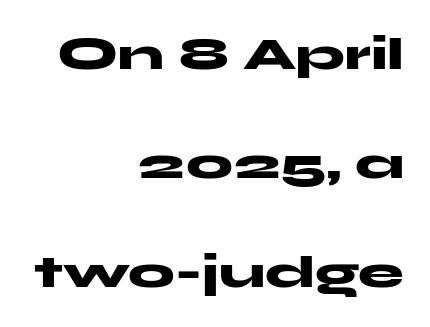
The image shows 46 px heavy, wide sans-serif type, upright; set right-aligned, loose line spacing (2.37x), normal letter spacing, not underlined; medium stroke contrast and a medium x-height.
